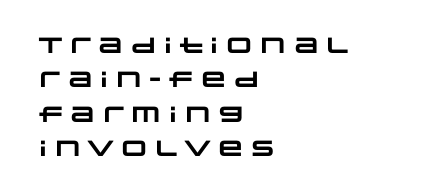
Q: Is the text bold? A: Yes.
Q: Is the text underlined? A: No.
Q: How is the paragraph aligned? A: Left-aligned.
Q: Is the spacing between letters normal or unusually wide? A: Normal.
Q: Is the spacing between lines tight, normal or loose? A: Normal.
